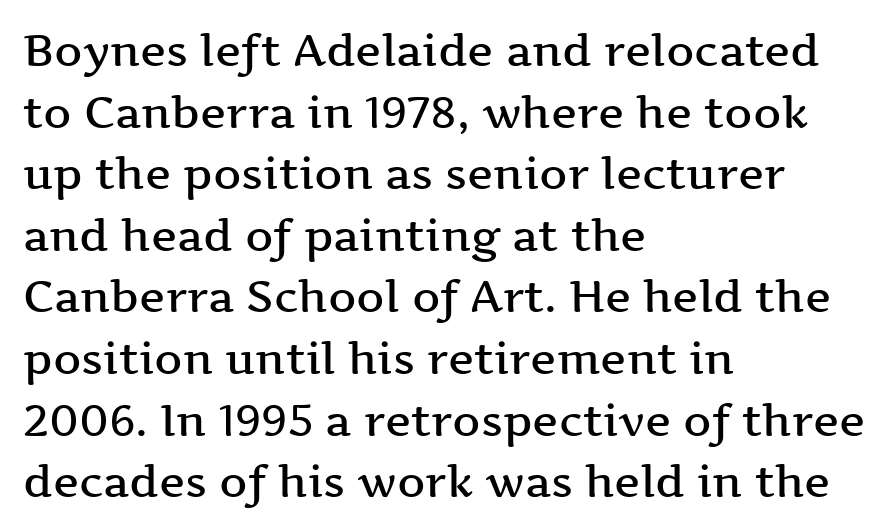
The area under the type is left untouched. Normally led — the rows are evenly, conventionally spaced. Between one letter and the next there's only the usual sliver of space. These lines are composed in type with serifs.
